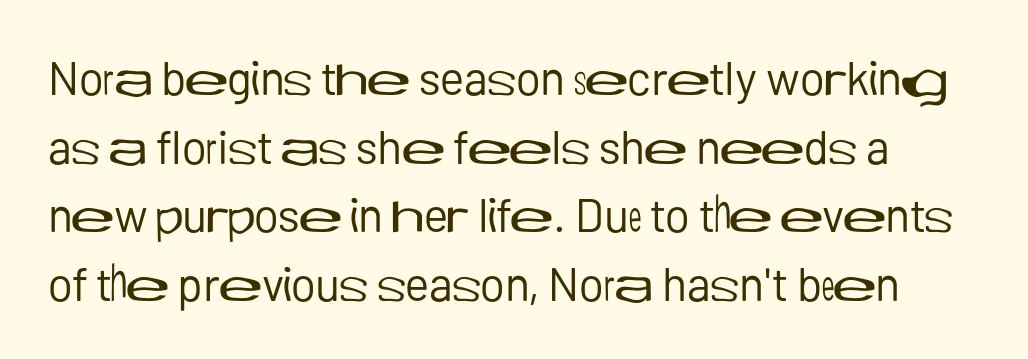
Q: Is the text bold? A: No.
Q: Is the text italic (slanted)? A: No, it is upright.
Q: Is the typeface a serif or a sans-serif typeface? A: Sans-serif.
Q: Is the text underlined? A: No.
Q: Is the spacing between letters normal or unusually wide? A: Normal.
Q: Is the spacing between lines tight, normal or loose? A: Normal.
Q: Width (condensed, normal, or wide)? A: Normal.
Q: Stroke contrast? A: Low.
Q: x-height? A: Medium.
Q: Monospaced? A: No.
